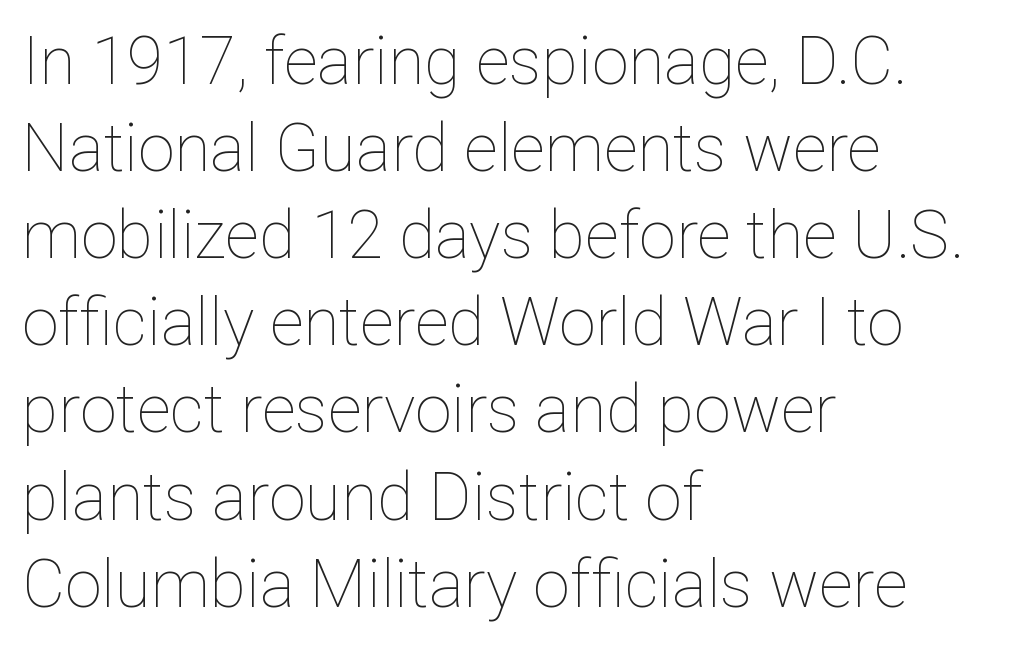
{"italic": "no", "bold": "no", "weight": "thin", "width": "normal", "stroke_contrast": "low", "x_height": "medium", "monospaced": "no", "underline": "no", "align": "left", "line_spacing": "normal", "line_spacing_ratio": 1.32, "letter_spacing": "normal", "letter_spacing_em": 0.0, "glyph_px": 66}
